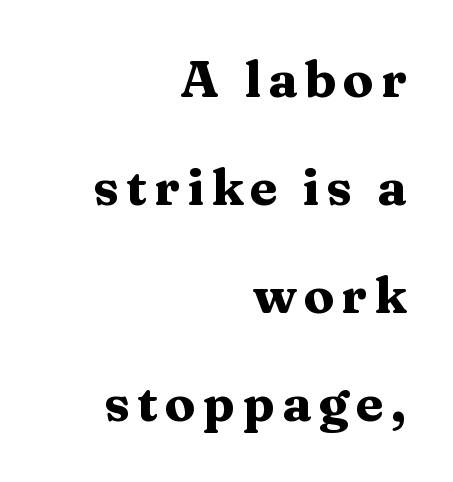
The image shows 51 px heavy, wide serif type, upright; set right-aligned, loose line spacing (2.12x), not underlined; medium stroke contrast and a medium x-height.
